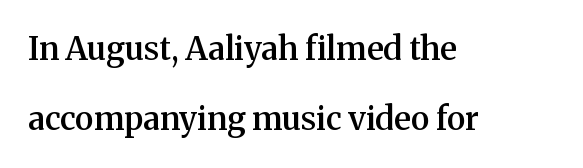
Q: Is the text bold? A: Semi-bold.
Q: Is the text italic (slanted)? A: No, it is upright.
Q: Is the typeface a serif or a sans-serif typeface? A: Serif.
Q: Is the text underlined? A: No.
Q: How is the paragraph aligned? A: Left-aligned.
Q: Is the spacing between letters normal or unusually wide? A: Normal.
Q: Is the spacing between lines tight, normal or loose? A: Loose.
Q: Width (condensed, normal, or wide)? A: Normal.
Q: Stroke contrast? A: Medium.
Q: x-height? A: Medium.
Q: Monospaced? A: No.
